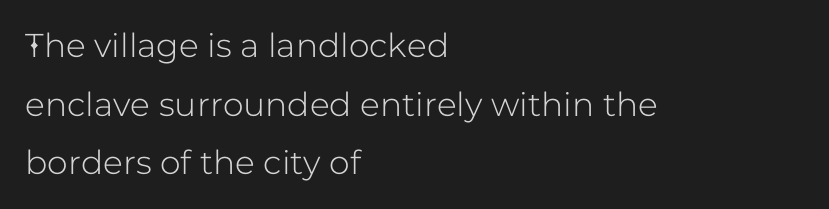
Unmarked baselines from the first word to the last. A typesetter would call this zero additional tracking. The typography opts for an upright posture over an oblique one. Note: no serifs on the glyphs.
